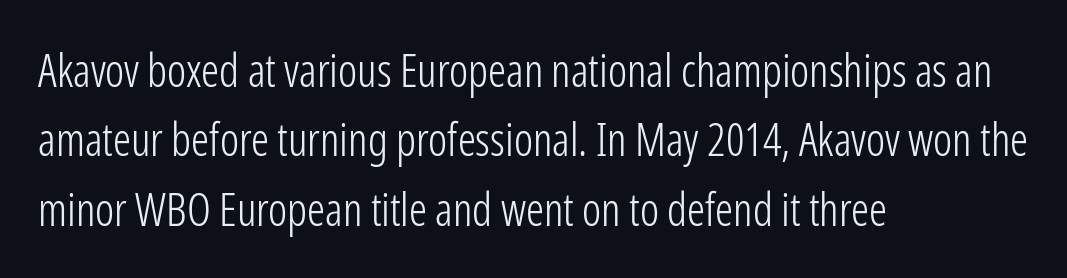
Think of a printed novel: that variable character pitch is what you see here. Grotesque or geometric, the face here clearly has no serifs. Do the letters lean? They stand straight. Typeset ragged right — the left edge is the straight one. Letters rest on an invisible, unmarked baseline. If you measured baseline to baseline, you'd find a middling distance.
